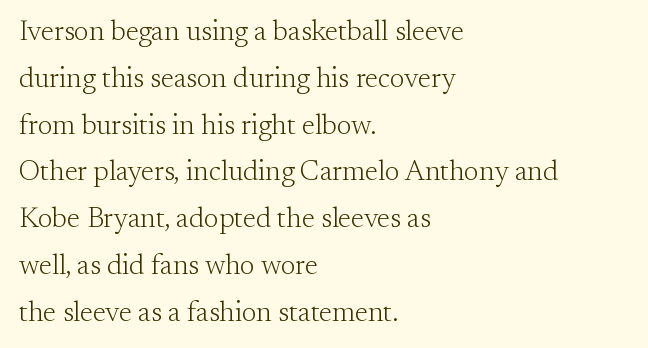
{"serif": "yes", "italic": "no", "bold": "no", "weight": "light", "width": "normal", "stroke_contrast": "medium", "x_height": "small", "monospaced": "no", "underline": "no", "align": "left", "line_spacing": "normal", "line_spacing_ratio": 1.67, "letter_spacing": "normal", "letter_spacing_em": 0.0, "glyph_px": 28}
